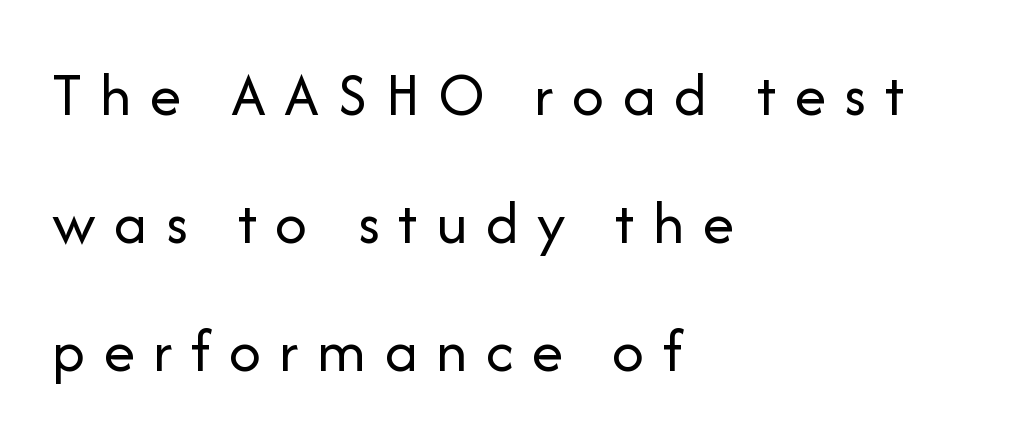
The image shows 63 px regular-weight sans-serif type, upright; set left-aligned, loose line spacing (2.03x), unusually wide letter spacing (+0.29 em), not underlined; low stroke contrast and a medium x-height.
